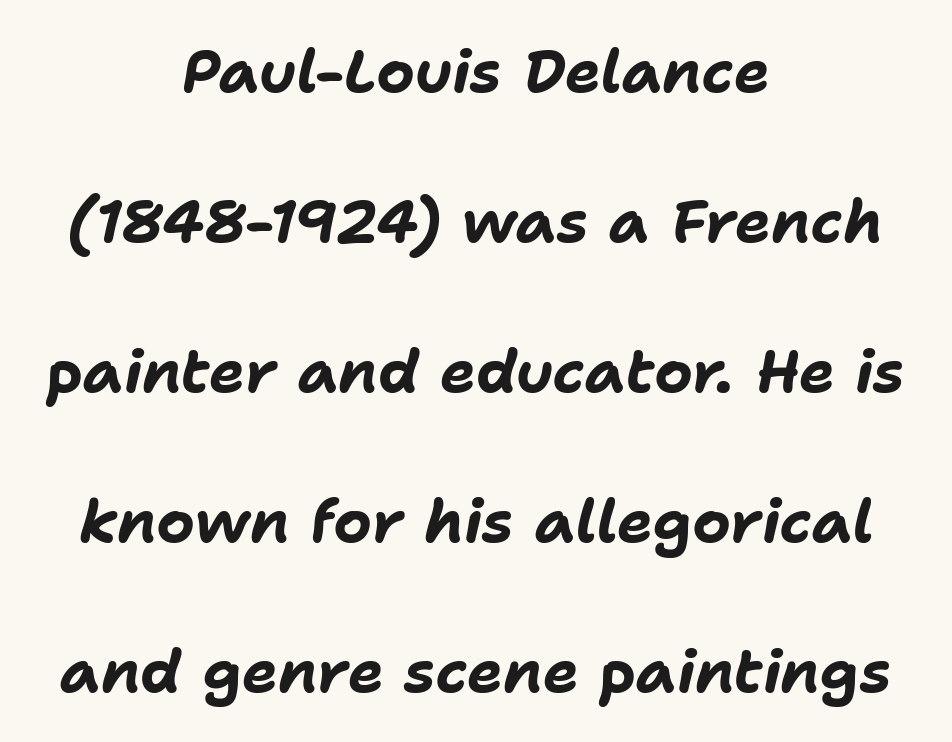
The image shows 60 px bold type, italic (leaning right); set centered, loose line spacing (2.5x), normal letter spacing, not underlined; low stroke contrast and a medium x-height.
